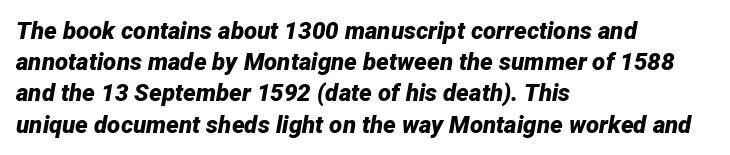
The image shows 24 px bold type, italic (leaning right); set left-aligned, normal line spacing (1.3x), normal letter spacing, not underlined.
